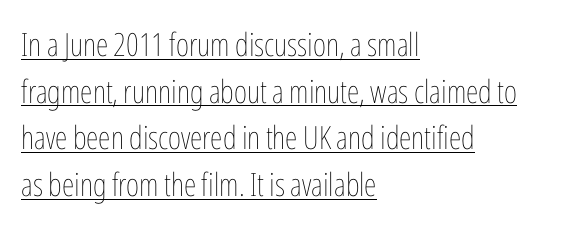
Normally led — the rows are evenly, conventionally spaced. Layout note: lines flush left. Nope, not italic — everything's standing straight. Unbolded letterforms with no extra heft. The letters advance in unequal steps, a hallmark of proportional type.
